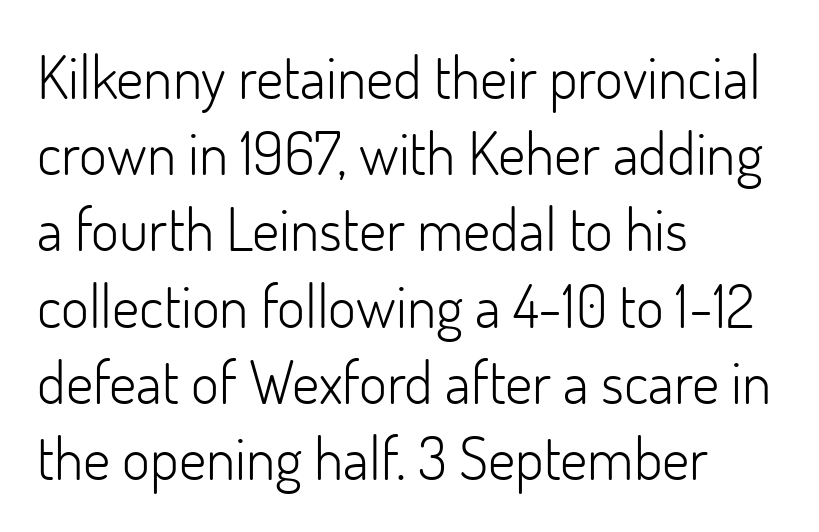
Q: Is the text bold? A: No.
Q: Is the text italic (slanted)? A: No, it is upright.
Q: Is the typeface a serif or a sans-serif typeface? A: Sans-serif.
Q: Is the text underlined? A: No.
Q: How is the paragraph aligned? A: Left-aligned.
Q: Is the spacing between letters normal or unusually wide? A: Normal.
Q: Is the spacing between lines tight, normal or loose? A: Normal.
Q: Width (condensed, normal, or wide)? A: Normal.
Q: Stroke contrast? A: Low.
Q: x-height? A: Small.
Q: Monospaced? A: No.
